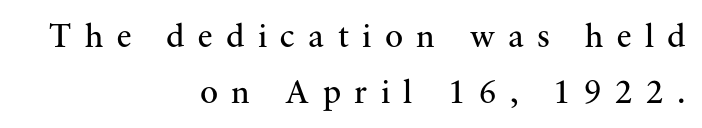
The rendering uses a moderate line-height, typical for paragraphs. Notice how the passage keeps a crisp vertical edge on the right only. The weight would be labelled regular, book, light, or lighter still. Italic: no, the glyphs are upright roman. Check the space under the baseline: it is left empty.
